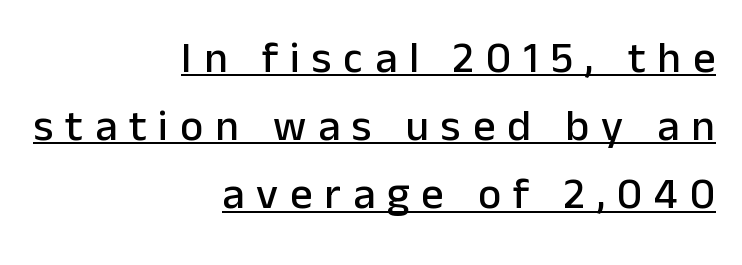
{"serif": "no", "italic": "no", "width": "normal", "stroke_contrast": "low", "x_height": "medium", "monospaced": "no", "underline": "yes", "align": "right", "line_spacing": "normal", "line_spacing_ratio": 1.55, "letter_spacing": "wide", "letter_spacing_em": 0.27, "glyph_px": 44}
